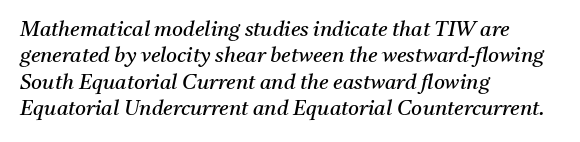
Q: Is the text bold? A: No.
Q: Is the text italic (slanted)? A: Yes, it leans right by about 11 degrees.
Q: Is the text underlined? A: No.
Q: How is the paragraph aligned? A: Left-aligned.
Q: Is the spacing between letters normal or unusually wide? A: Normal.
Q: Is the spacing between lines tight, normal or loose? A: Normal.
